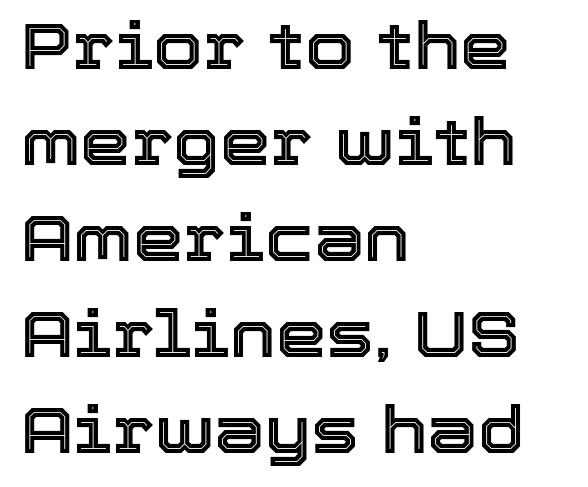
Q: Is the text italic (slanted)? A: No, it is upright.
Q: Is the text underlined? A: No.
Q: How is the paragraph aligned? A: Left-aligned.
Q: Is the spacing between letters normal or unusually wide? A: Normal.
Q: Is the spacing between lines tight, normal or loose? A: Normal.
Q: Width (condensed, normal, or wide)? A: Normal.
Q: x-height? A: Medium.
Q: Monospaced? A: No.
